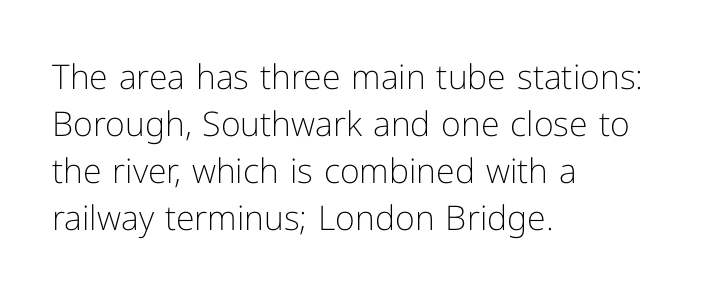
Q: Is the text bold? A: No.
Q: Is the text italic (slanted)? A: No, it is upright.
Q: Is the typeface a serif or a sans-serif typeface? A: Sans-serif.
Q: Is the text underlined? A: No.
Q: How is the paragraph aligned? A: Left-aligned.
Q: Is the spacing between letters normal or unusually wide? A: Normal.
Q: Is the spacing between lines tight, normal or loose? A: Normal.
Q: Width (condensed, normal, or wide)? A: Normal.
Q: Stroke contrast? A: Low.
Q: x-height? A: Medium.
Q: Monospaced? A: No.
